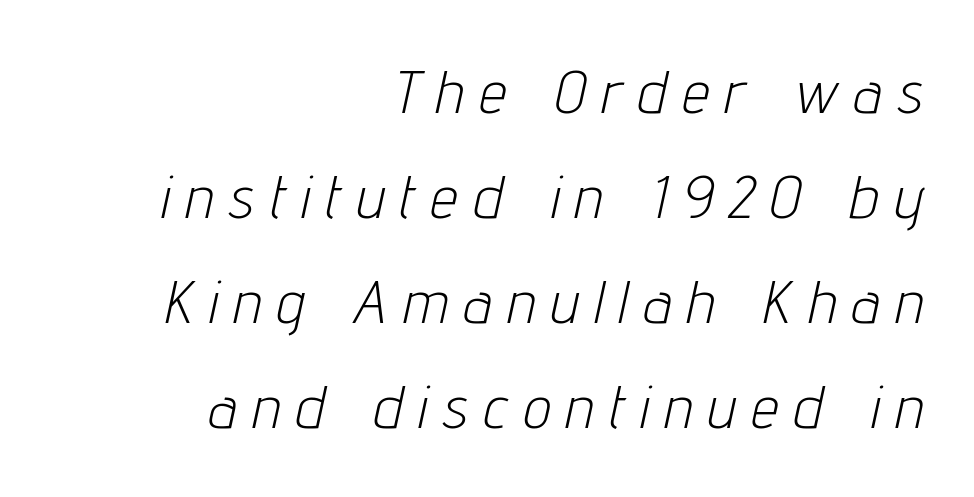
The image shows 61 px light, condensed type, italic (leaning right); set right-aligned, line spacing 1.72x, unusually wide letter spacing (+0.27 em), not underlined; low stroke contrast and a medium x-height.
